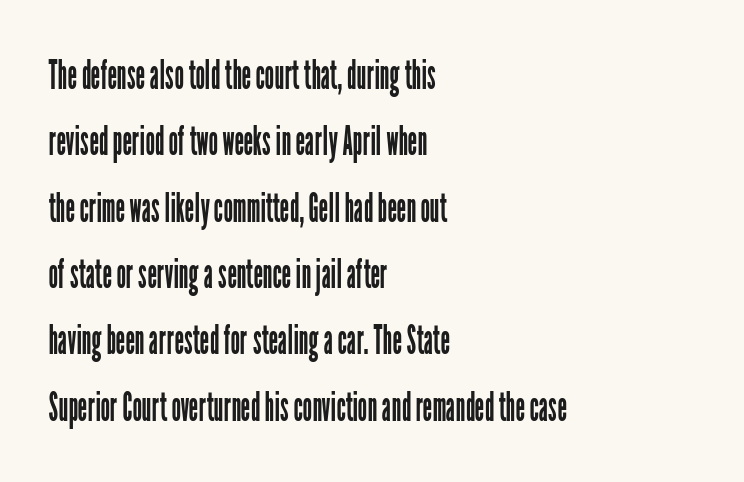
Q: Is the text bold? A: No.
Q: Is the text italic (slanted)? A: No, it is upright.
Q: Is the typeface a serif or a sans-serif typeface? A: Sans-serif.
Q: Is the text underlined? A: No.
Q: How is the paragraph aligned? A: Left-aligned.
Q: Is the spacing between letters normal or unusually wide? A: Normal.
Q: Is the spacing between lines tight, normal or loose? A: Normal.
Q: Width (condensed, normal, or wide)? A: Condensed.
Q: Stroke contrast? A: Low.
Q: x-height? A: Medium.
Q: Monospaced? A: No.
